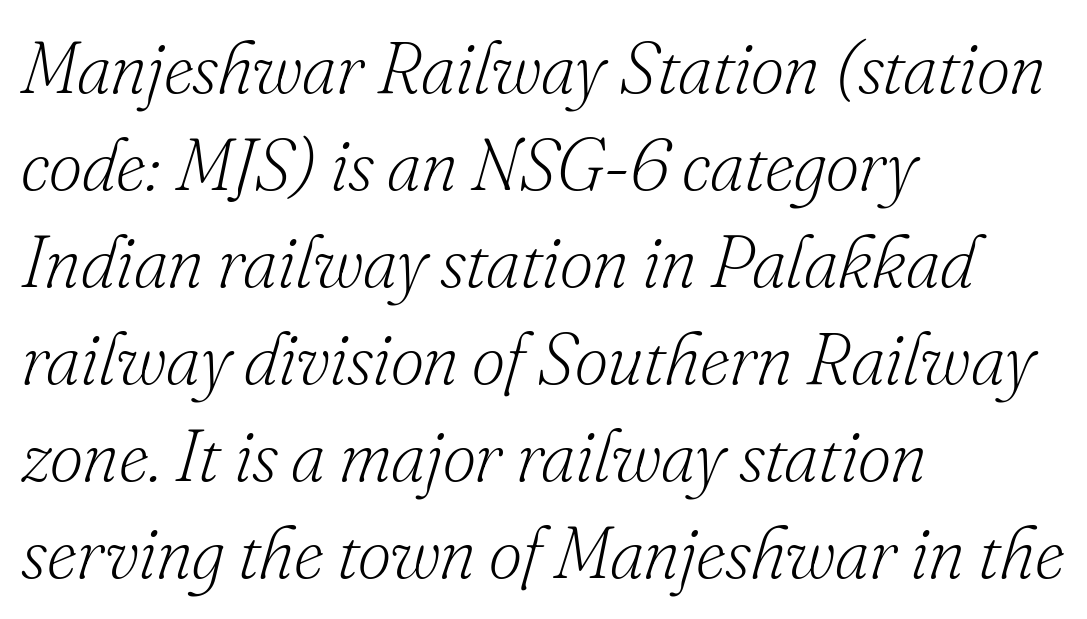
Q: Is the text bold? A: No.
Q: Is the text italic (slanted)? A: Yes, it leans right by about 16 degrees.
Q: Is the typeface a serif or a sans-serif typeface? A: Serif.
Q: Is the text underlined? A: No.
Q: How is the paragraph aligned? A: Left-aligned.
Q: Is the spacing between letters normal or unusually wide? A: Normal.
Q: Is the spacing between lines tight, normal or loose? A: Normal.
Q: Width (condensed, normal, or wide)? A: Normal.
Q: Stroke contrast? A: Low.
Q: x-height? A: Small.
Q: Monospaced? A: No.
